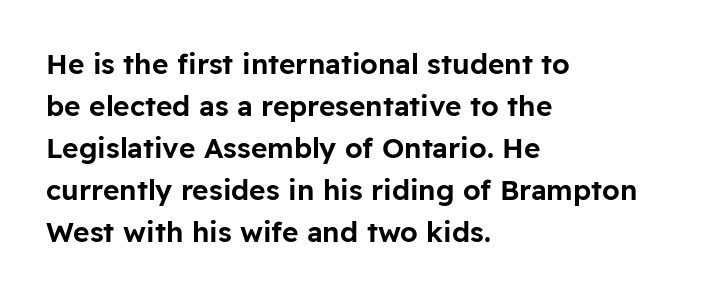
The image shows 28 px sans-serif type, upright; set left-aligned, normal line spacing (1.5x), normal letter spacing, not underlined; low stroke contrast and a medium x-height.
